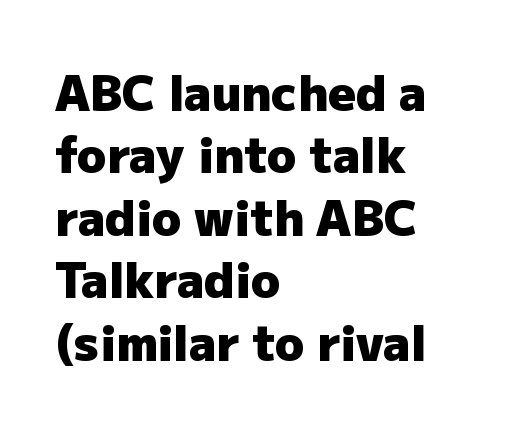
{"serif": "no", "italic": "no", "bold": "yes", "weight": "heavy", "width": "normal", "stroke_contrast": "low", "x_height": "medium", "monospaced": "no", "underline": "no", "align": "left", "line_spacing": "normal", "line_spacing_ratio": 1.3, "letter_spacing": "normal", "letter_spacing_em": 0.0, "glyph_px": 48}
